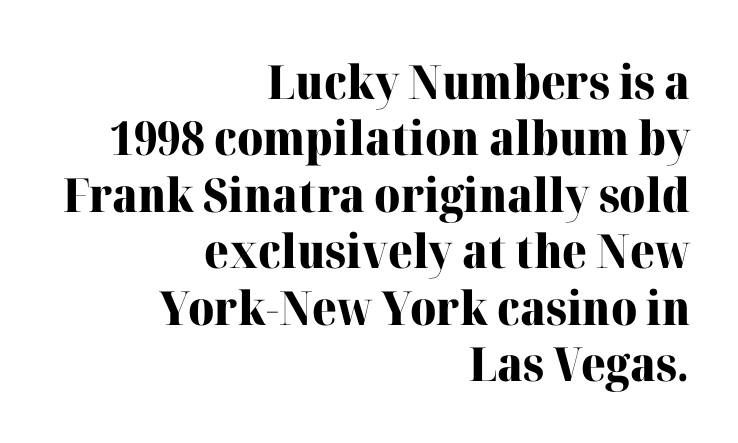
Look at the stroke-to-counter ratio: heavy, a bold. Posture: upright roman. Regarding serifs, this sample has them. The text block is weighted toward the right margin, trailing off unevenly leftward.
